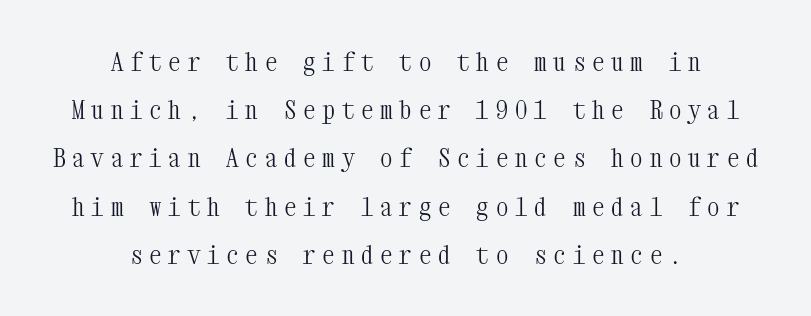
The image shows 25 px text type, upright; set centered, loose line spacing (1.93x), unusually wide letter spacing (+0.27 em), not underlined.
